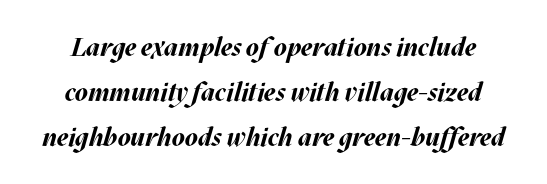
The image shows 26 px bold type, italic (leaning right); set line spacing 1.73x, normal letter spacing, not underlined.
